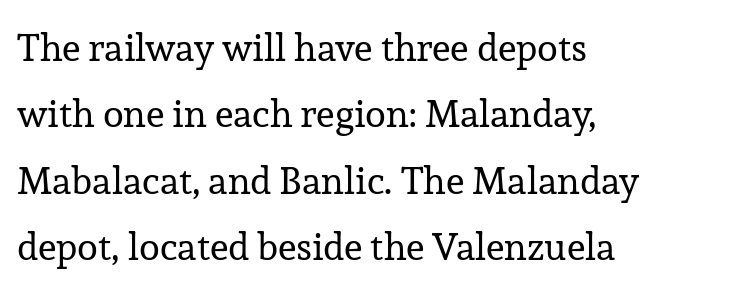
{"serif": "yes", "italic": "no", "bold": "no", "weight": "regular", "width": "normal", "stroke_contrast": "low", "x_height": "medium", "monospaced": "no", "underline": "no", "align": "left", "line_spacing_ratio": 1.75, "letter_spacing": "normal", "letter_spacing_em": 0.0, "glyph_px": 38}
